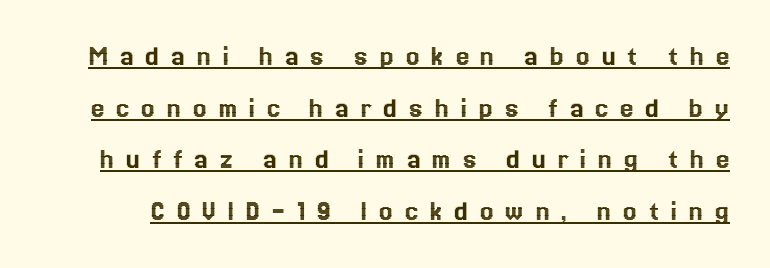
Characters remain perfectly vertical along every line. The passage shown has open, widely tracked lettering throughout. These lines are rendered in a variable-pitch font. This is underlined copy, the kind a proofreader might mark for attention.
